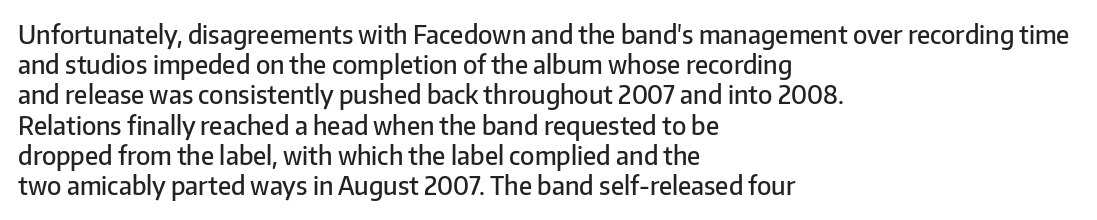
{"italic": "no", "bold": "semi", "underline": "no", "align": "left", "line_spacing_ratio": 1.21, "letter_spacing": "normal", "letter_spacing_em": 0.0, "glyph_px": 25}
